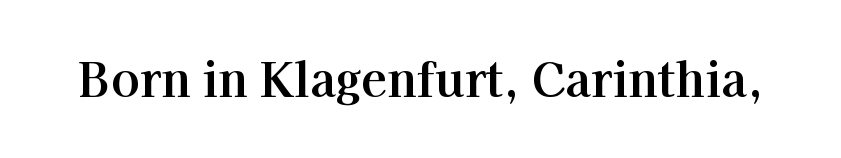
The image shows 47 px serif type, upright; set normal letter spacing, not underlined; high stroke contrast and a medium x-height.
